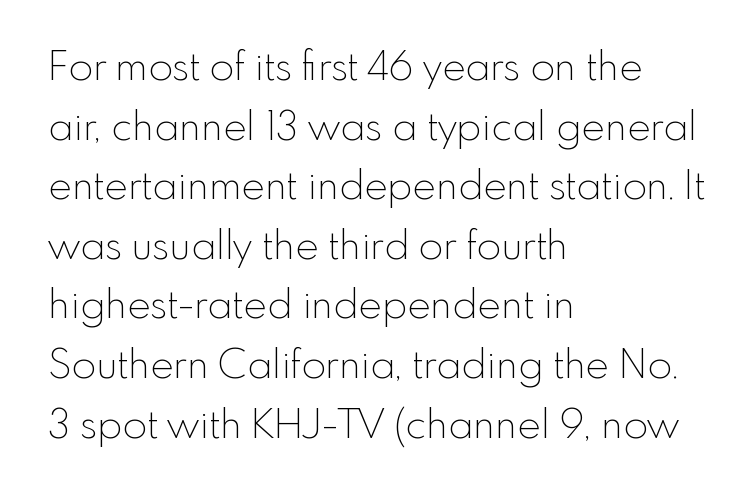
Q: Is the text bold? A: No.
Q: Is the text italic (slanted)? A: No, it is upright.
Q: Is the typeface a serif or a sans-serif typeface? A: Sans-serif.
Q: Is the text underlined? A: No.
Q: How is the paragraph aligned? A: Left-aligned.
Q: Is the spacing between letters normal or unusually wide? A: Normal.
Q: Is the spacing between lines tight, normal or loose? A: Normal.
Q: Width (condensed, normal, or wide)? A: Normal.
Q: x-height? A: Small.
Q: Monospaced? A: No.
